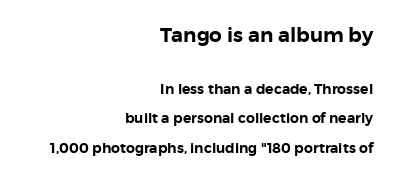
The passage shown has conventional tracking throughout. Unlike italic type, these characters show no tilt at all. The ragged edge is on the left, which tells us the setting is flush right. A bare baseline throughout the passage. Scale decreases going downward across the two blocks.
